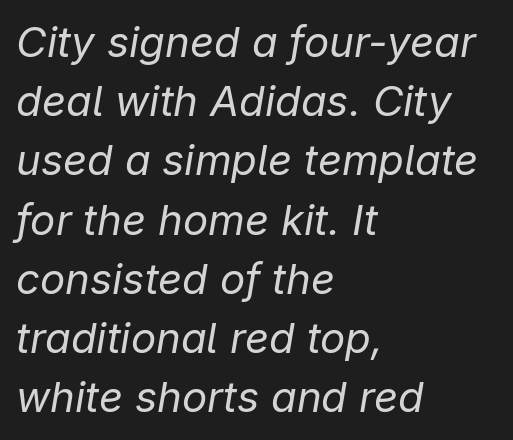
{"italic": "yes", "lean": "right", "slant_degrees": 9, "bold": "no", "weight": "regular", "width": "normal", "stroke_contrast": "low", "x_height": "medium", "monospaced": "no", "underline": "no", "align": "left", "line_spacing": "normal", "line_spacing_ratio": 1.41, "letter_spacing": "normal", "letter_spacing_em": 0.0, "glyph_px": 42}
